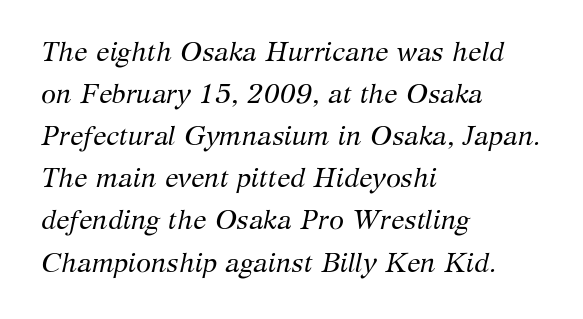
Characters are canted at an angle relative to the baseline's perpendicular. Caption: face not bold, strokes unweighted. Visually the block forms a straight wall on the left and a jagged coastline on the right. Each row of text sits above clean, open space. The gaps between neighbouring characters are ordinary and unremarkable. The designer left line spacing at the default.
